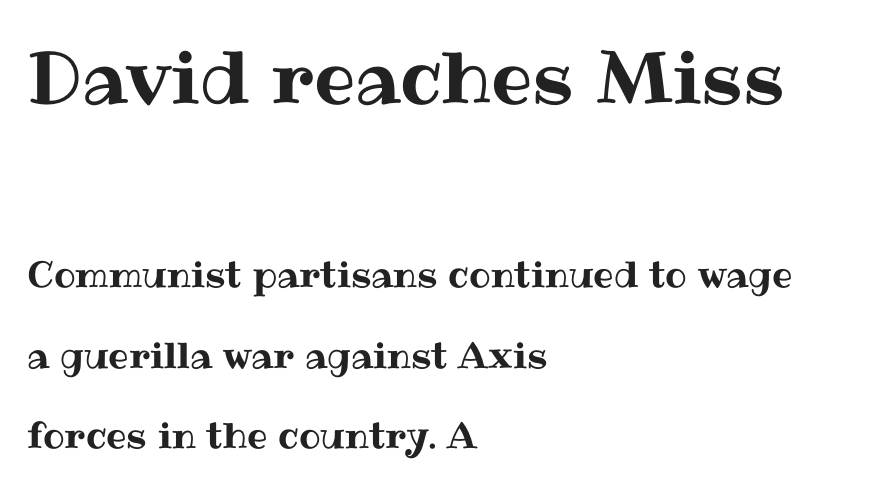
Q: Is the text italic (slanted)? A: No, it is upright.
Q: Is the text underlined? A: No.
Q: How is the paragraph aligned? A: Left-aligned.
Q: Is the spacing between letters normal or unusually wide? A: Normal.
Q: Is the spacing between lines tight, normal or loose? A: Loose.
Q: Which block of text is set in a larger size, the first (top) or the second (bottom)? A: The first (top) one.
Q: Width (condensed, normal, or wide)? A: Normal.
Q: Stroke contrast? A: Medium.
Q: x-height? A: Medium.
Q: Monospaced? A: No.
